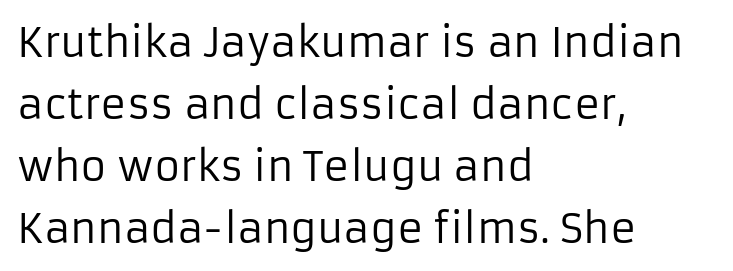
The image shows 40 px regular-weight sans-serif type, upright; set left-aligned, normal line spacing (1.55x), normal letter spacing, not underlined; low stroke contrast and a medium x-height.
